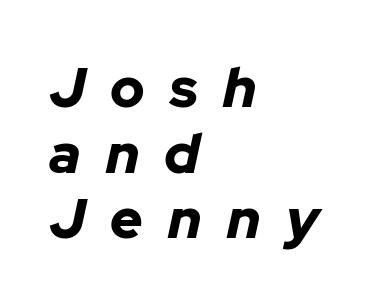
Q: Is the text bold? A: Yes.
Q: Is the text italic (slanted)? A: Yes, it leans right by about 12 degrees.
Q: Is the text underlined? A: No.
Q: How is the paragraph aligned? A: Left-aligned.
Q: Is the spacing between letters normal or unusually wide? A: Unusually wide.
Q: Width (condensed, normal, or wide)? A: Normal.
Q: Stroke contrast? A: Low.
Q: x-height? A: Medium.
Q: Monospaced? A: No.
